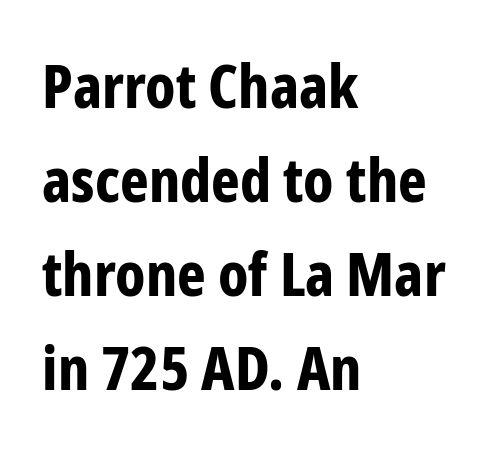
Q: Is the text bold? A: Yes.
Q: Is the text italic (slanted)? A: No, it is upright.
Q: Is the typeface a serif or a sans-serif typeface? A: Sans-serif.
Q: Is the text underlined? A: No.
Q: How is the paragraph aligned? A: Left-aligned.
Q: Is the spacing between letters normal or unusually wide? A: Normal.
Q: Is the spacing between lines tight, normal or loose? A: Normal.
Q: Width (condensed, normal, or wide)? A: Condensed.
Q: Stroke contrast? A: Low.
Q: x-height? A: Medium.
Q: Monospaced? A: No.
